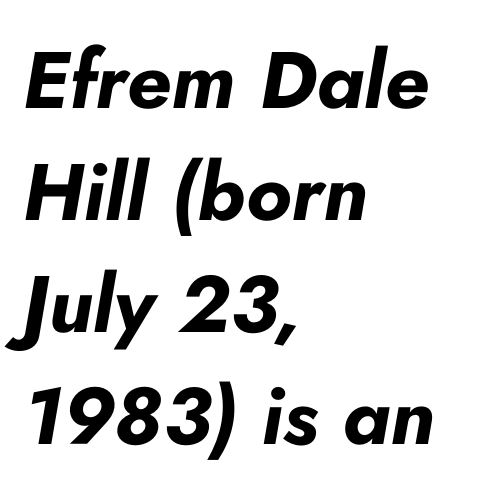
Q: Is the text bold? A: Yes.
Q: Is the text italic (slanted)? A: Yes, it leans right by about 10 degrees.
Q: Is the text underlined? A: No.
Q: How is the paragraph aligned? A: Left-aligned.
Q: Is the spacing between letters normal or unusually wide? A: Normal.
Q: Is the spacing between lines tight, normal or loose? A: Normal.
Q: Width (condensed, normal, or wide)? A: Normal.
Q: Stroke contrast? A: Low.
Q: x-height? A: Small.
Q: Monospaced? A: No.
